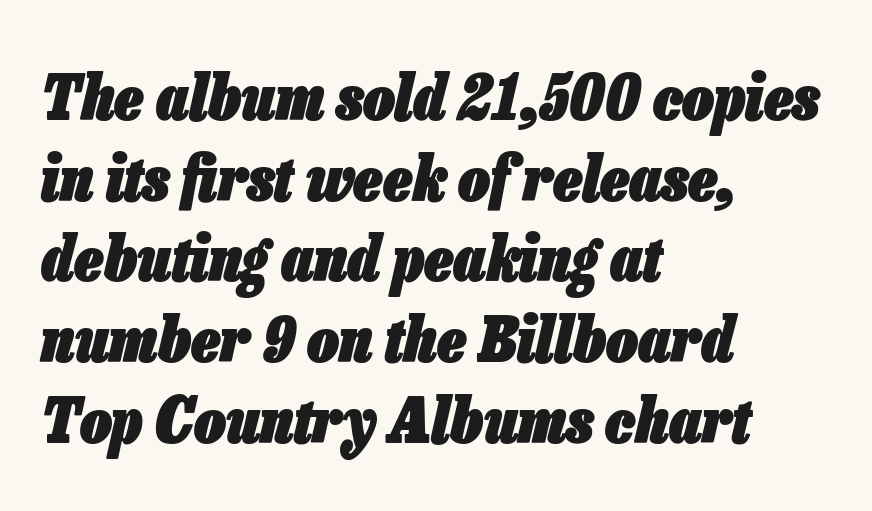
Honestly, the letter spacing is just normal — you wouldn't notice it. This block has exactly the height ordinary leading produces. The font's italic variant was chosen for this text. These lines are set flush left with a ragged right edge. Set as a true bold cut, around the 700 mark.
